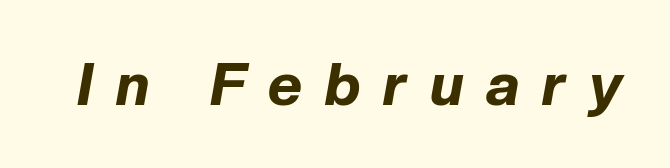
{"italic": "yes", "lean": "right", "slant_degrees": 10, "bold": "yes", "weight": "bold", "width": "normal", "stroke_contrast": "low", "x_height": "medium", "monospaced": "no", "underline": "no", "letter_spacing": "wide", "letter_spacing_em": 0.39, "glyph_px": 59}
